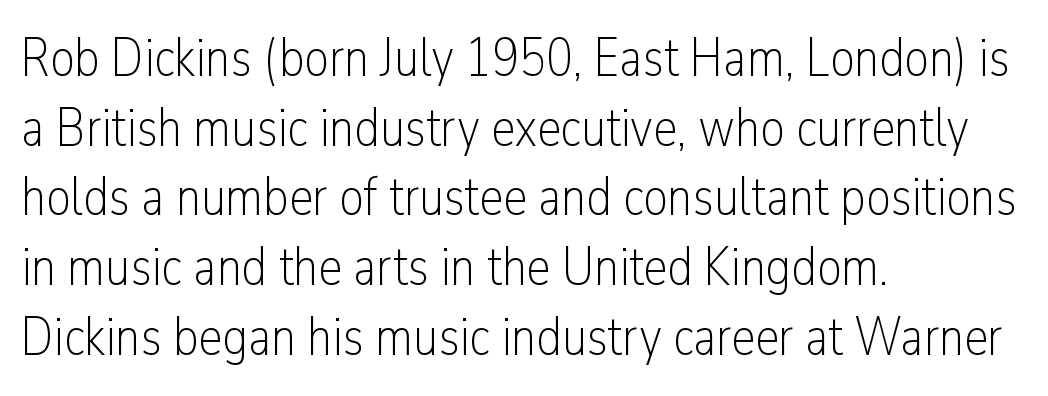
Q: Is the text bold? A: No.
Q: Is the text italic (slanted)? A: No, it is upright.
Q: Is the typeface a serif or a sans-serif typeface? A: Sans-serif.
Q: Is the text underlined? A: No.
Q: How is the paragraph aligned? A: Left-aligned.
Q: Is the spacing between letters normal or unusually wide? A: Normal.
Q: Is the spacing between lines tight, normal or loose? A: Normal.
Q: Width (condensed, normal, or wide)? A: Condensed.
Q: Stroke contrast? A: Low.
Q: x-height? A: Medium.
Q: Monospaced? A: No.
